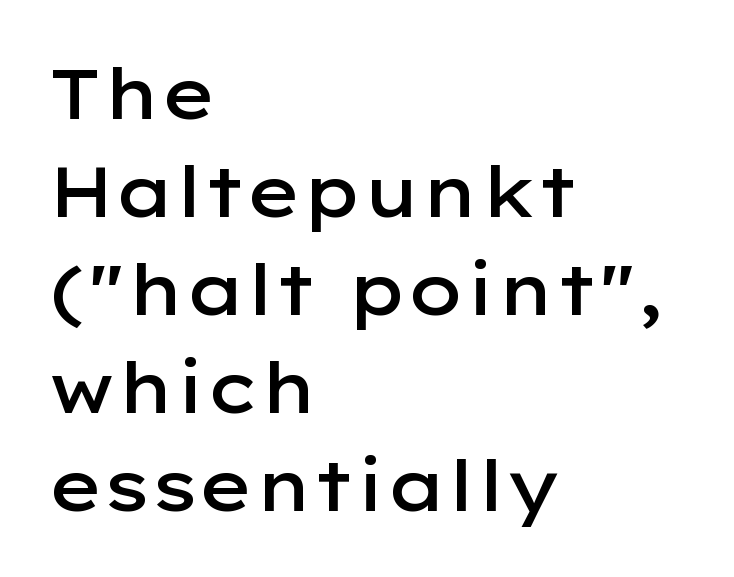
{"serif": "no", "italic": "no", "bold": "semi", "weight": "semibold", "width": "wide", "stroke_contrast": "low", "x_height": "medium", "monospaced": "no", "underline": "no", "align": "left", "line_spacing": "normal", "line_spacing_ratio": 1.38, "letter_spacing": "normal", "letter_spacing_em": 0.0, "glyph_px": 71}
